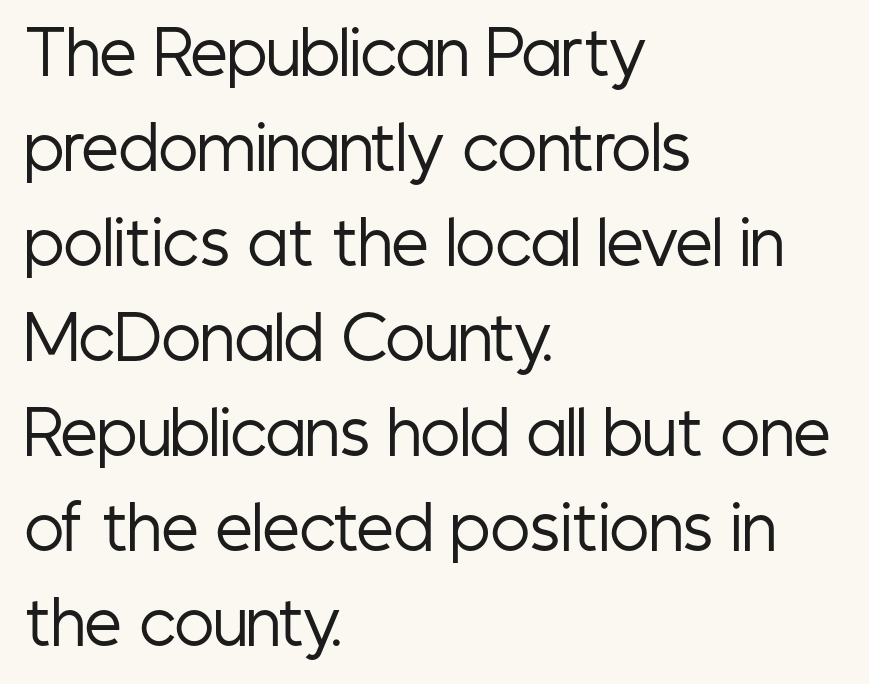
The image shows 59 px regular-weight, condensed sans-serif type, upright; set left-aligned, normal line spacing (1.61x), normal letter spacing, not underlined; low stroke contrast and a medium x-height.
